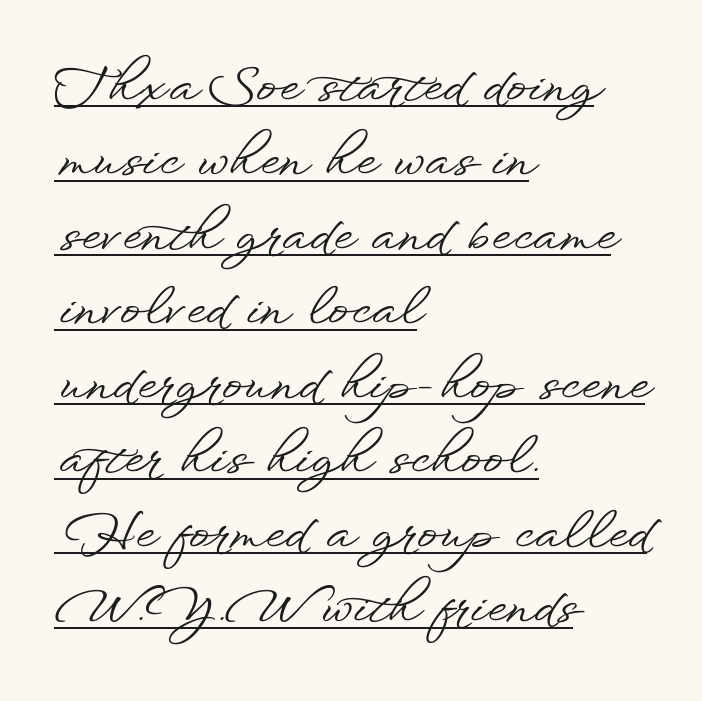
The image shows 50 px wide sans-serif type; set left-aligned, normal line spacing (1.49x), normal letter spacing, underlined; low stroke contrast and a small x-height.
